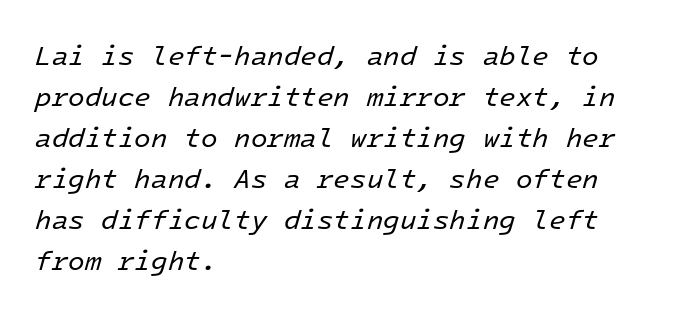
{"italic": "yes", "lean": "right", "slant_degrees": 16, "bold": "no", "underline": "no", "align": "left", "line_spacing": "normal", "line_spacing_ratio": 1.52, "letter_spacing": "normal", "letter_spacing_em": 0.0, "glyph_px": 27}
